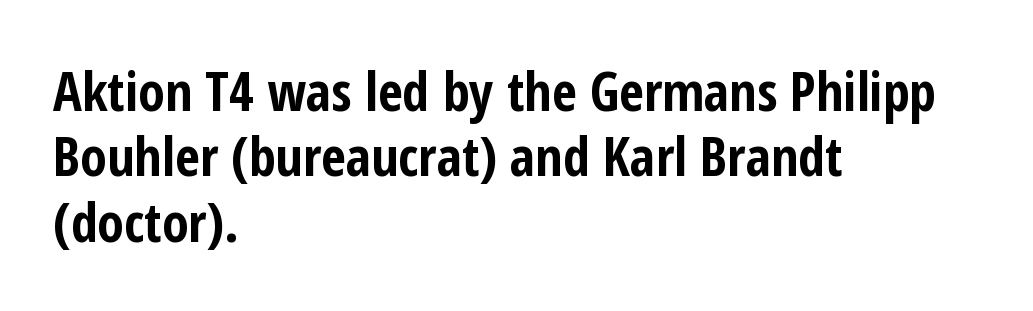
Q: Is the text bold? A: Yes.
Q: Is the text italic (slanted)? A: No, it is upright.
Q: Is the typeface a serif or a sans-serif typeface? A: Sans-serif.
Q: Is the text underlined? A: No.
Q: How is the paragraph aligned? A: Left-aligned.
Q: Is the spacing between letters normal or unusually wide? A: Normal.
Q: Width (condensed, normal, or wide)? A: Condensed.
Q: Stroke contrast? A: Low.
Q: x-height? A: Medium.
Q: Monospaced? A: No.
